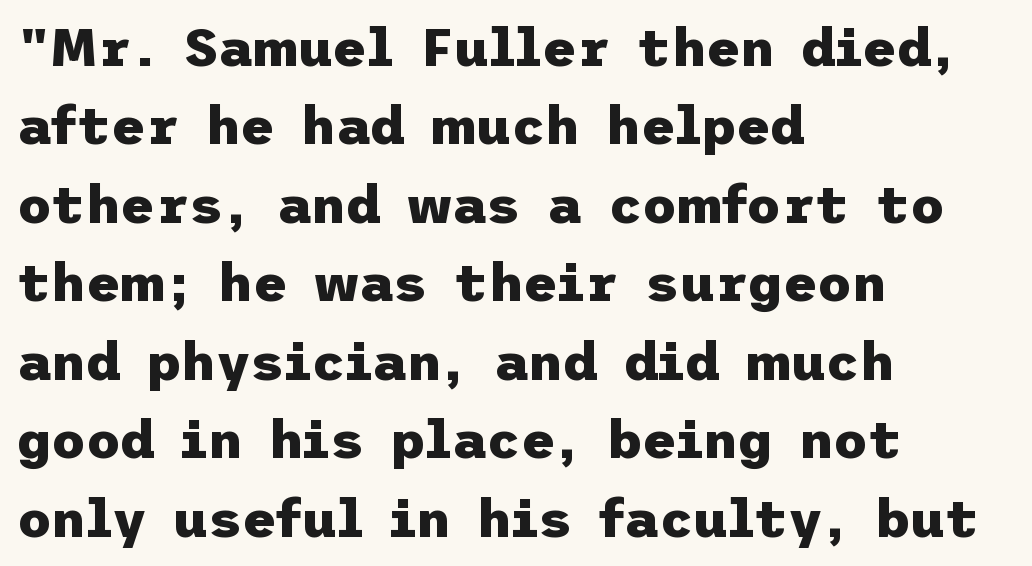
The face used here has the dense, thick strokes of a bold. These lines were composed using upright roman letters. Nobody touched the tracking dial on this one. The passage is arranged the way most books set body copy — flush left. The characters display no serif detailing; their extremities are plain. No word sits above an underline.
